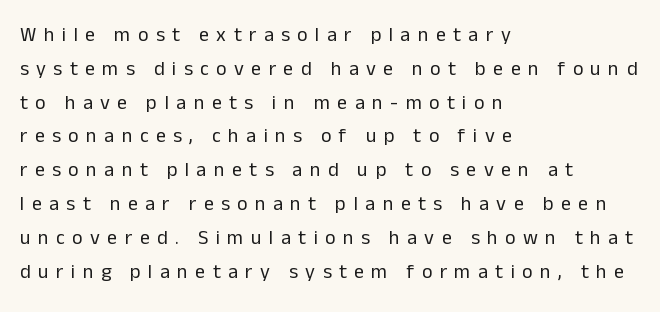
Q: Is the text bold? A: No.
Q: Is the text italic (slanted)? A: No, it is upright.
Q: Is the text underlined? A: No.
Q: How is the paragraph aligned? A: Left-aligned.
Q: Is the spacing between letters normal or unusually wide? A: Unusually wide.
Q: Is the spacing between lines tight, normal or loose? A: Normal.
